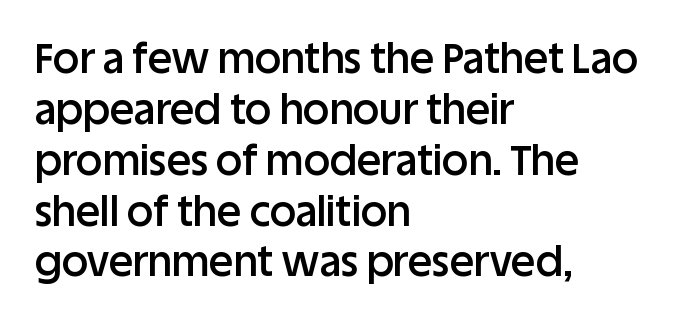
{"serif": "no", "italic": "no", "bold": "semi", "weight": "semibold", "width": "normal", "stroke_contrast": "low", "x_height": "large", "monospaced": "no", "underline": "no", "align": "left", "line_spacing_ratio": 1.24, "letter_spacing": "normal", "letter_spacing_em": 0.0, "glyph_px": 41}
